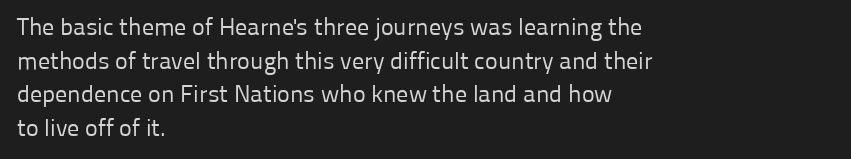
Does the copy run flush right? No — it runs flush left. Does extra space separate the letters? No, they use regular spacing. The letters look calm and open, with moderate or lighter stems. Beneath every word, the page is bare. Normally led — the rows are evenly, conventionally spaced.
